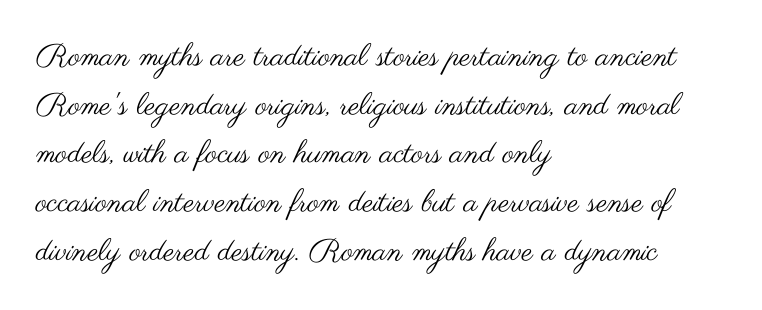
Q: Is the text bold? A: No.
Q: Is the text italic (slanted)? A: Yes.
Q: Is the typeface a serif or a sans-serif typeface? A: Sans-serif.
Q: Is the text underlined? A: No.
Q: How is the paragraph aligned? A: Left-aligned.
Q: Is the spacing between letters normal or unusually wide? A: Normal.
Q: Is the spacing between lines tight, normal or loose? A: Normal.
Q: Width (condensed, normal, or wide)? A: Wide.
Q: Stroke contrast? A: Medium.
Q: x-height? A: Small.
Q: Monospaced? A: No.
